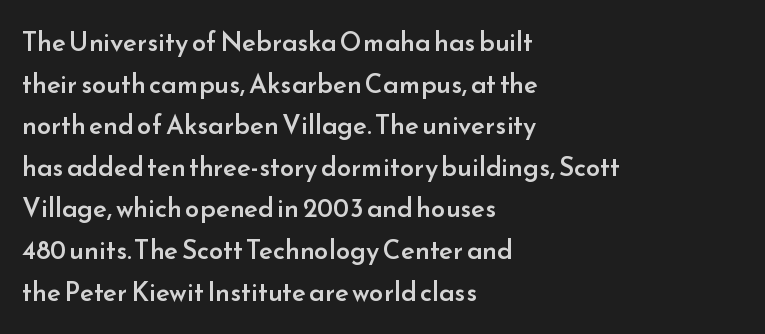
Q: Is the text bold? A: Semi-bold.
Q: Is the text italic (slanted)? A: No, it is upright.
Q: Is the text underlined? A: No.
Q: How is the paragraph aligned? A: Left-aligned.
Q: Is the spacing between letters normal or unusually wide? A: Normal.
Q: Is the spacing between lines tight, normal or loose? A: Normal.
